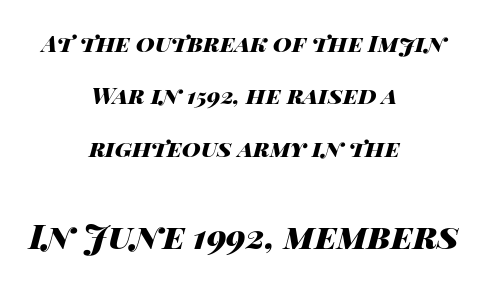
Q: Is the text bold? A: Yes.
Q: Is the text italic (slanted)? A: Yes, it leans right by about 14 degrees.
Q: Is the text underlined? A: No.
Q: How is the paragraph aligned? A: Centered.
Q: Is the spacing between letters normal or unusually wide? A: Normal.
Q: Is the spacing between lines tight, normal or loose? A: Loose.
Q: Which block of text is set in a larger size, the first (top) or the second (bottom)? A: The second (bottom) one.
Q: Width (condensed, normal, or wide)? A: Wide.
Q: Stroke contrast? A: High.
Q: x-height? A: Large.
Q: Monospaced? A: No.
